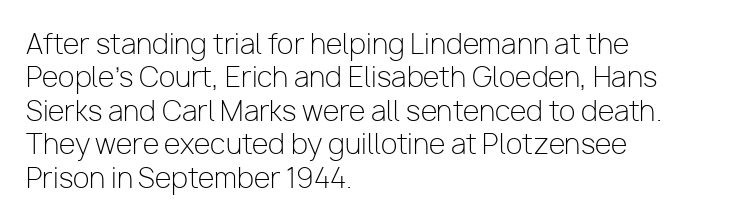
{"italic": "no", "bold": "no", "underline": "no", "align": "left", "line_spacing_ratio": 1.24, "letter_spacing": "normal", "letter_spacing_em": 0.0, "glyph_px": 27}
